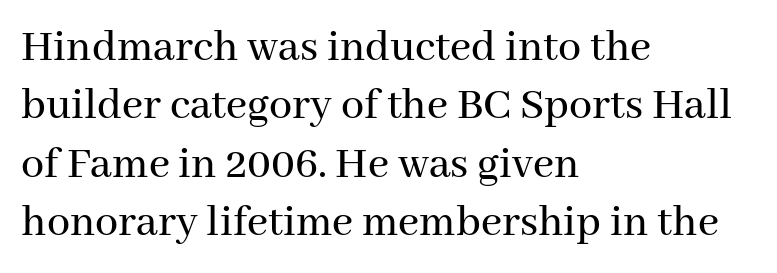
{"serif": "yes", "italic": "no", "width": "normal", "stroke_contrast": "medium", "x_height": "medium", "monospaced": "no", "underline": "no", "align": "left", "line_spacing": "normal", "line_spacing_ratio": 1.27, "letter_spacing": "normal", "letter_spacing_em": 0.0, "glyph_px": 46}
